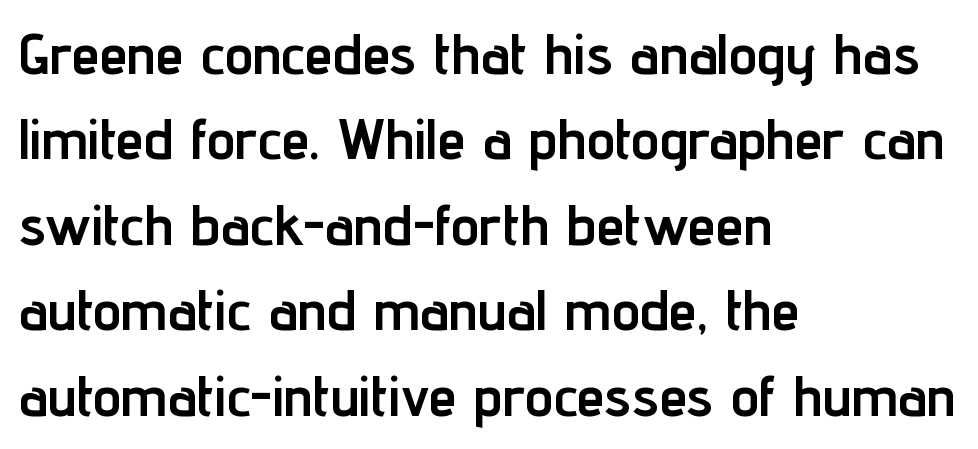
The image shows 57 px semibold, condensed sans-serif type, upright; set left-aligned, normal line spacing (1.5x), normal letter spacing, not underlined; low stroke contrast and a medium x-height.
